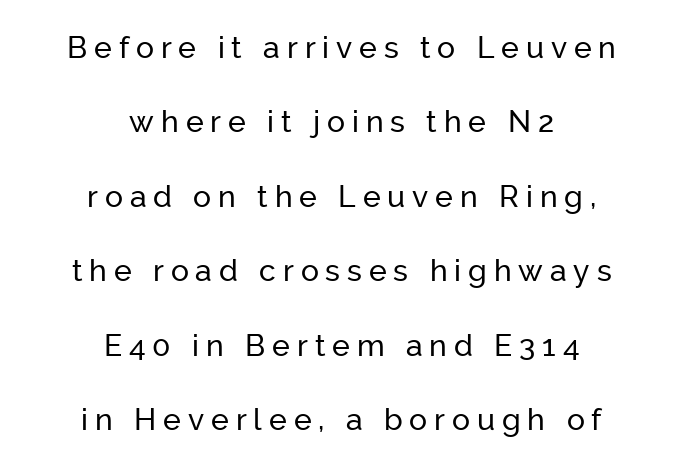
The image shows 30 px sans-serif type, upright; set centered, loose line spacing (2.48x), unusually wide letter spacing (+0.23 em), not underlined; low stroke contrast and a medium x-height.
